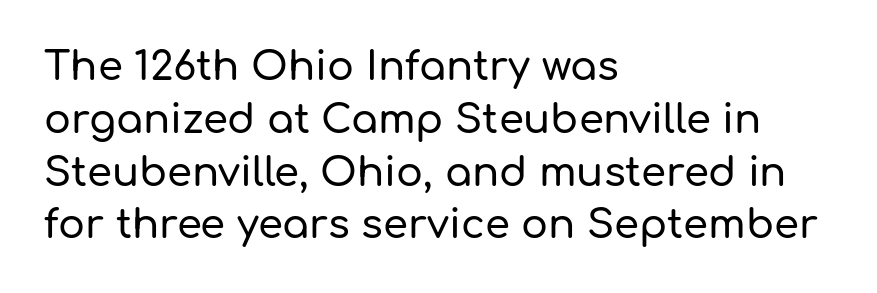
Q: Is the text italic (slanted)? A: No, it is upright.
Q: Is the typeface a serif or a sans-serif typeface? A: Sans-serif.
Q: Is the text underlined? A: No.
Q: How is the paragraph aligned? A: Left-aligned.
Q: Is the spacing between letters normal or unusually wide? A: Normal.
Q: Is the spacing between lines tight, normal or loose? A: Normal.
Q: Width (condensed, normal, or wide)? A: Normal.
Q: Stroke contrast? A: Low.
Q: x-height? A: Medium.
Q: Monospaced? A: No.
